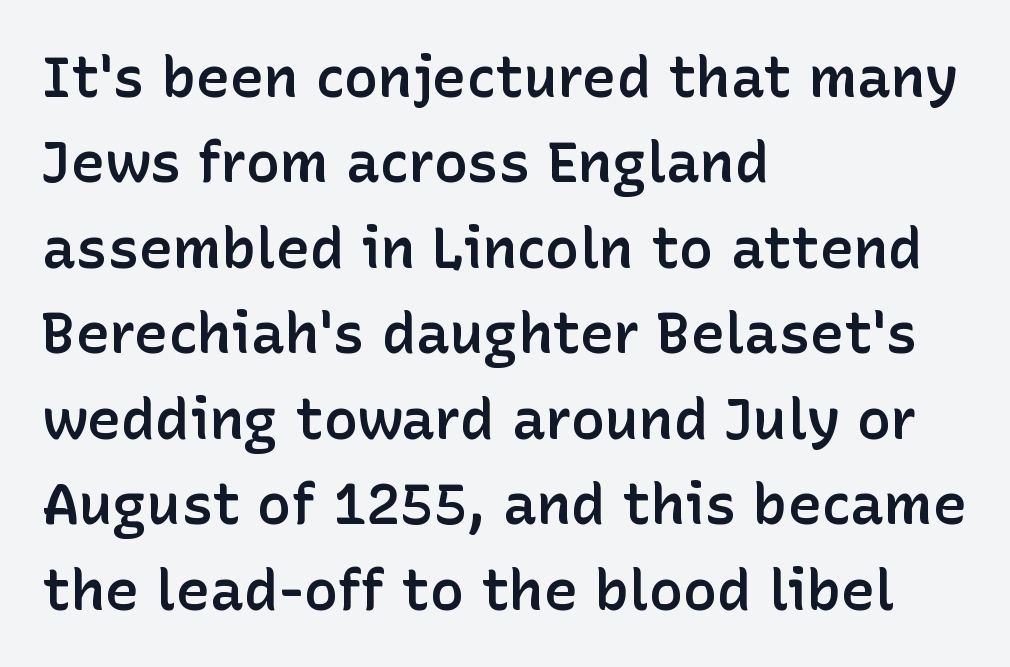
No extra tracking has been applied to these lines. This sample uses a sans-serif face. Glance below the letters and you will spot only blank space. Spacing verdict: proportional, widths tailored to each character. Which margin do the lines hug? The left one — the right edge is uneven. Is the type bold? Partly — it's a semibold, heavier than regular but not fully bold.
